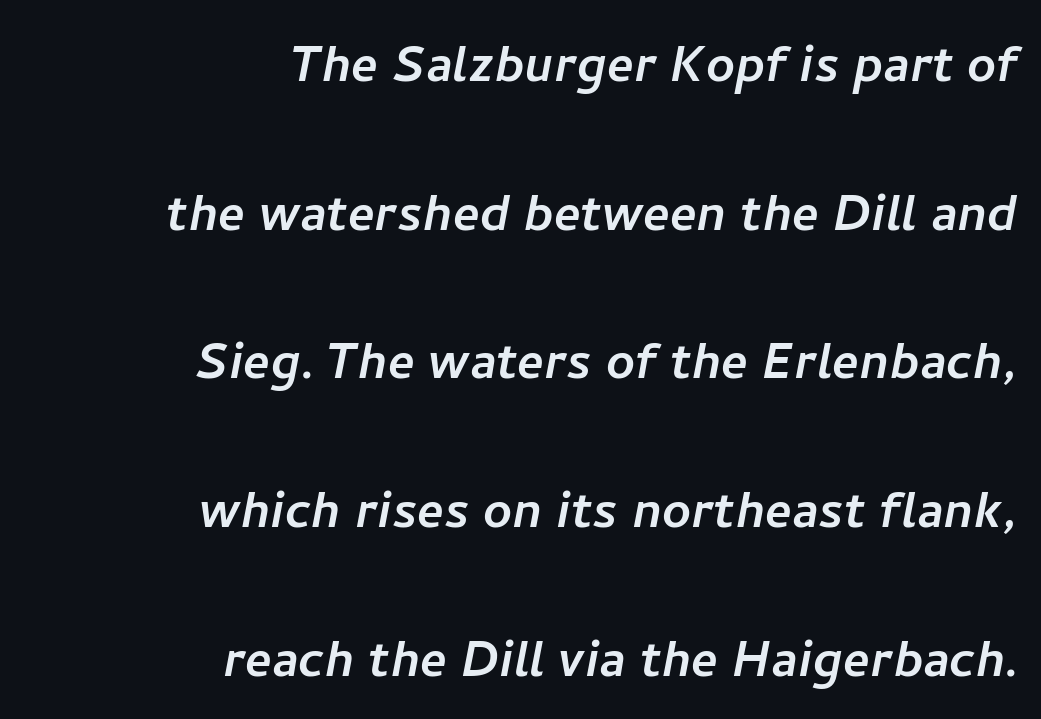
The image shows 63 px sans-serif type; set right-aligned, loose line spacing (2.36x), normal letter spacing, not underlined; low stroke contrast and a medium x-height.
